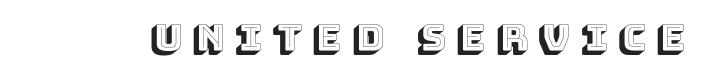
{"italic": "no", "width": "normal", "x_height": "large", "monospaced": "no", "underline": "no", "letter_spacing": "wide", "letter_spacing_em": 0.28, "glyph_px": 38}
